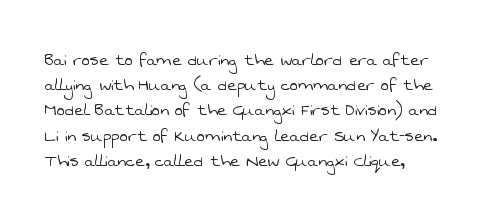
The image shows 20 px text type; set left-aligned, normal line spacing (1.26x), normal letter spacing, not underlined.
